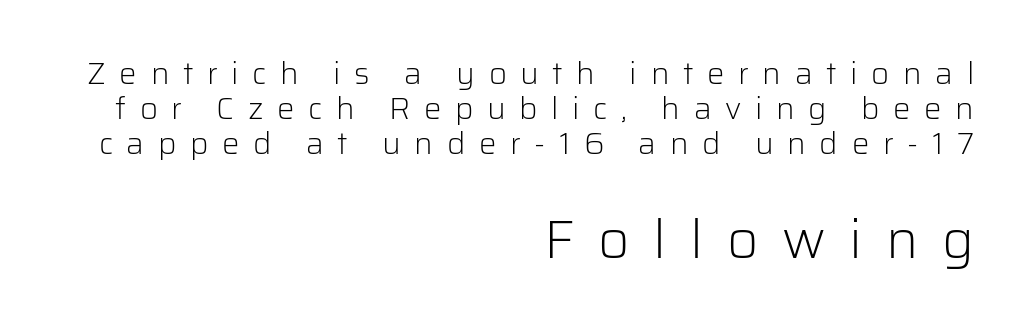
The letters look calm and open, with moderate or lighter stems. Block two is the big one; block one sits smaller above it. Reading down the block, your eye finds every line finishing at a fixed right position. The rendering uses a small line-height, squeezing the rows. Rendered with straight, roman letterforms. Unmarked baselines from the first word to the last.
